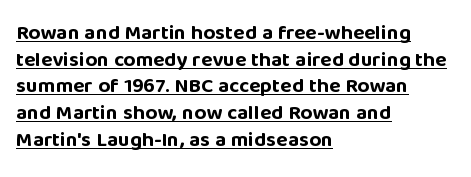
Posture: vertical. The lines are quadded left. What weight is shown? A full bold with thick strokes. Successive baselines arrive at the customary interval. Students, observe the line beneath the letters — that is underlining. The type is set solid horizontally, with unmodified tracking.
